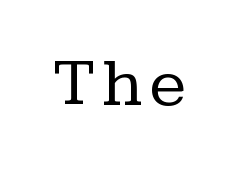
Nothing heavy about these letters — not bold at all. This rendering features lettering with no underline. Looks like regular typesetting: each glyph gets only the width it needs. Regarding serifs, this sample has them. The letters stand upright; this is a roman face.
